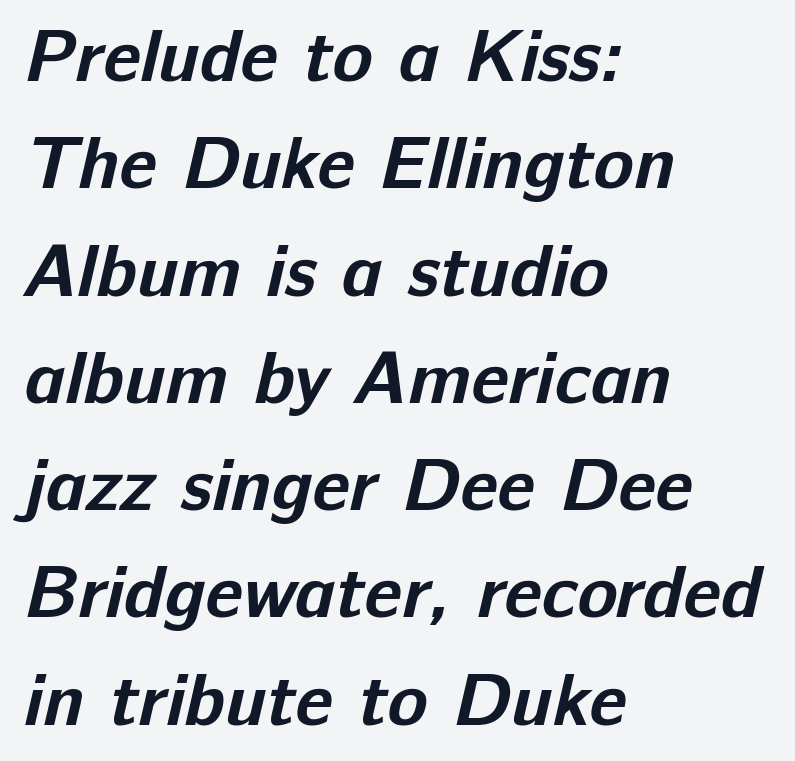
{"serif": "no", "bold": "yes", "weight": "bold", "width": "normal", "stroke_contrast": "low", "x_height": "medium", "monospaced": "no", "underline": "no", "align": "left", "line_spacing": "normal", "line_spacing_ratio": 1.45, "letter_spacing": "normal", "letter_spacing_em": 0.0, "glyph_px": 74}
